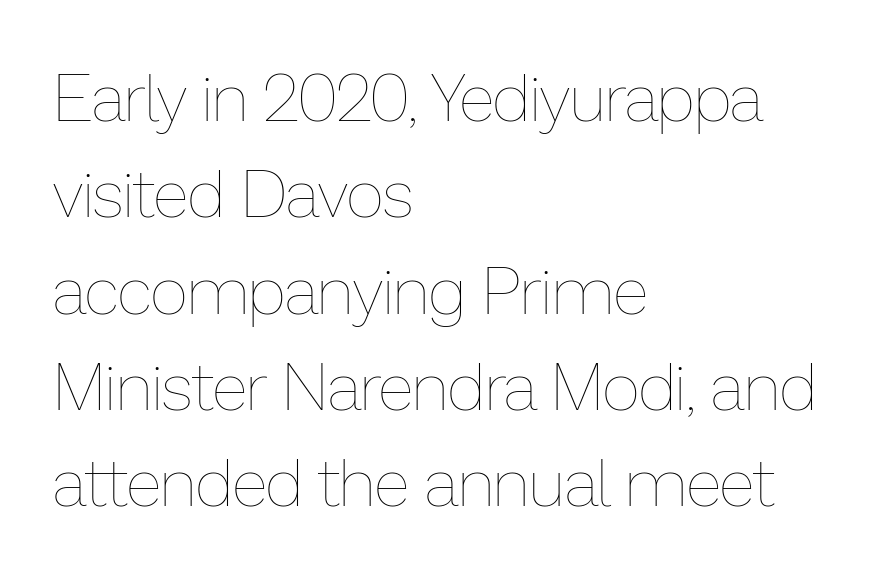
The image shows 66 px thin type, upright; set left-aligned, normal line spacing (1.46x), normal letter spacing, not underlined; low stroke contrast and a medium x-height.
